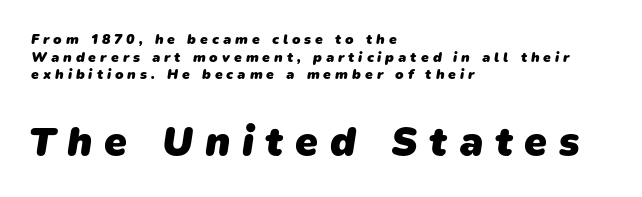
This rendering widens character spacing well past its baseline value. Rows of type keep a routine distance in the vertical direction. A typesetter would call this proportional, since set widths differ per character. The letters carry no serifs — their stems end cleanly without finishing strokes. A dark, heavy texture on the line: the type is bold. A classic flush-left, rag-right setting is used for this passage.
